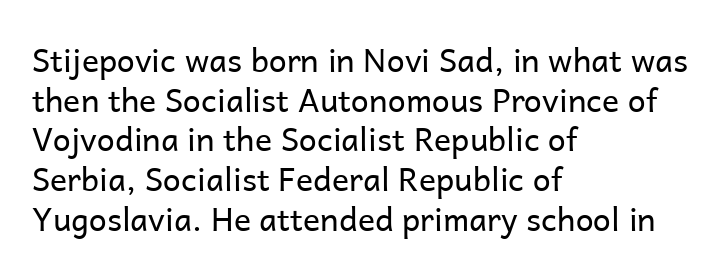
The image shows 32 px regular-weight sans-serif type, upright; set left-aligned, line spacing 1.24x, normal letter spacing, not underlined; low stroke contrast and a medium x-height.
